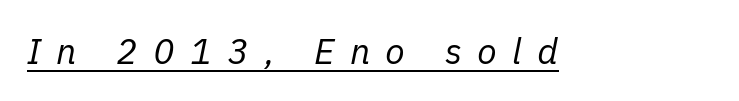
Q: Is the text bold? A: No.
Q: Is the text italic (slanted)? A: Yes, it leans right by about 11 degrees.
Q: Is the text underlined? A: Yes.
Q: Is the spacing between letters normal or unusually wide? A: Unusually wide.
Q: Width (condensed, normal, or wide)? A: Normal.
Q: Stroke contrast? A: Low.
Q: x-height? A: Medium.
Q: Monospaced? A: No.
